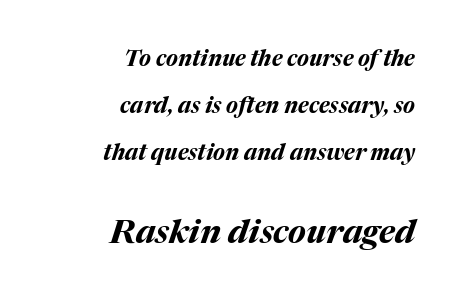
Q: Is the text bold? A: Yes.
Q: Is the text italic (slanted)? A: Yes, it leans right by about 17 degrees.
Q: Is the text underlined? A: No.
Q: How is the paragraph aligned? A: Right-aligned.
Q: Is the spacing between letters normal or unusually wide? A: Normal.
Q: Is the spacing between lines tight, normal or loose? A: Loose.
Q: Which block of text is set in a larger size, the first (top) or the second (bottom)? A: The second (bottom) one.
Q: Width (condensed, normal, or wide)? A: Normal.
Q: Stroke contrast? A: Medium.
Q: x-height? A: Medium.
Q: Monospaced? A: No.
